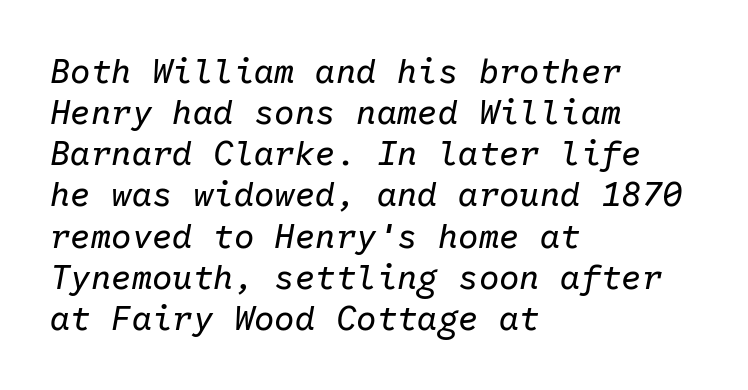
Q: Is the text bold? A: No.
Q: Is the text italic (slanted)? A: Yes, it leans right by about 10 degrees.
Q: Is the text underlined? A: No.
Q: How is the paragraph aligned? A: Left-aligned.
Q: Is the spacing between letters normal or unusually wide? A: Normal.
Q: Width (condensed, normal, or wide)? A: Normal.
Q: Stroke contrast? A: Low.
Q: x-height? A: Medium.
Q: Monospaced? A: Yes.
